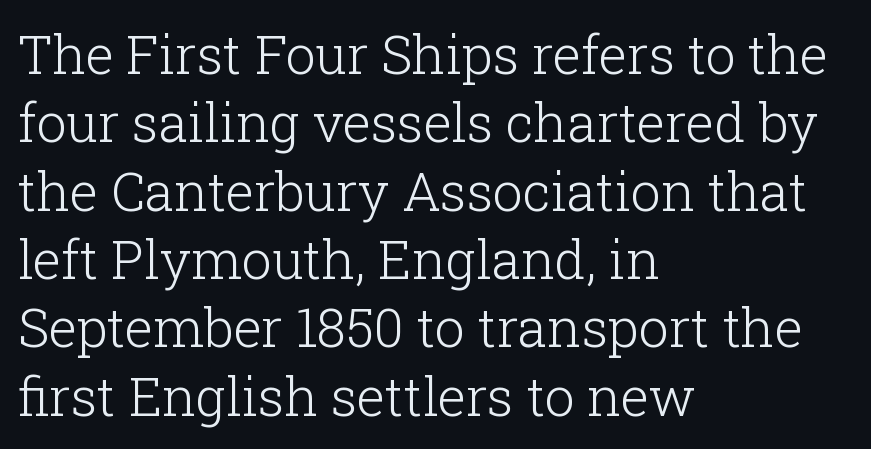
Q: Is the text bold? A: No.
Q: Is the text italic (slanted)? A: No, it is upright.
Q: Is the typeface a serif or a sans-serif typeface? A: Serif.
Q: Is the text underlined? A: No.
Q: How is the paragraph aligned? A: Left-aligned.
Q: Is the spacing between letters normal or unusually wide? A: Normal.
Q: Is the spacing between lines tight, normal or loose? A: Normal.
Q: Width (condensed, normal, or wide)? A: Normal.
Q: Stroke contrast? A: Low.
Q: x-height? A: Medium.
Q: Monospaced? A: No.
